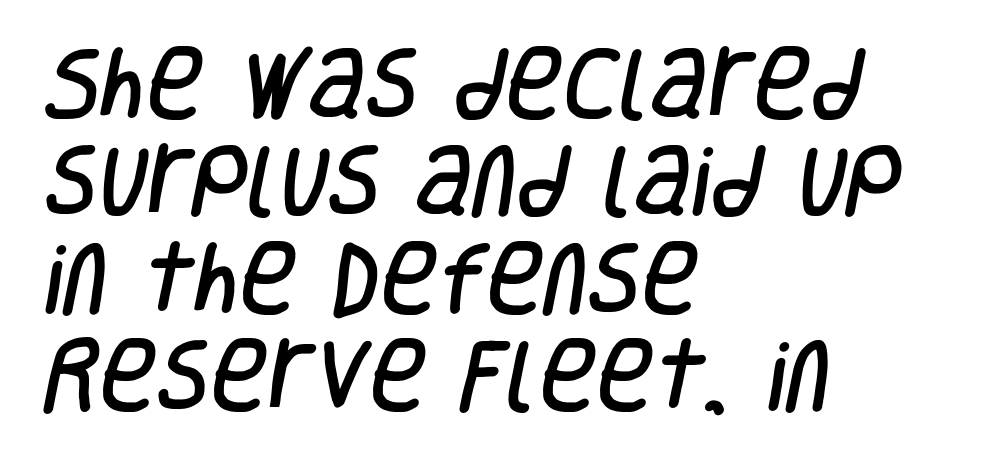
{"serif": "no", "width": "condensed", "stroke_contrast": "low", "x_height": "large", "monospaced": "no", "underline": "no", "align": "left", "line_spacing": "normal", "line_spacing_ratio": 1.25, "letter_spacing": "normal", "letter_spacing_em": 0.0, "glyph_px": 78}
